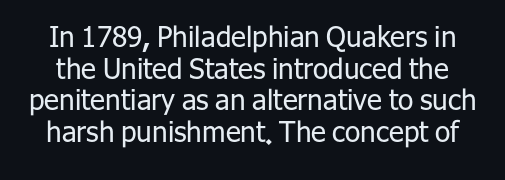
Q: Is the text bold? A: No.
Q: Is the text italic (slanted)? A: No, it is upright.
Q: Is the typeface a serif or a sans-serif typeface? A: Sans-serif.
Q: Is the text underlined? A: No.
Q: Is the spacing between letters normal or unusually wide? A: Normal.
Q: Is the spacing between lines tight, normal or loose? A: Tight.
Q: Width (condensed, normal, or wide)? A: Normal.
Q: Stroke contrast? A: Low.
Q: x-height? A: Medium.
Q: Monospaced? A: No.
